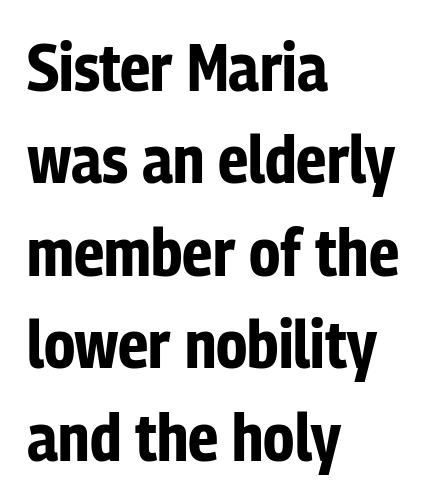
{"serif": "no", "italic": "no", "bold": "yes", "weight": "bold", "width": "condensed", "stroke_contrast": "low", "x_height": "medium", "monospaced": "no", "underline": "no", "align": "left", "line_spacing": "normal", "line_spacing_ratio": 1.4, "letter_spacing": "normal", "letter_spacing_em": 0.0, "glyph_px": 66}
